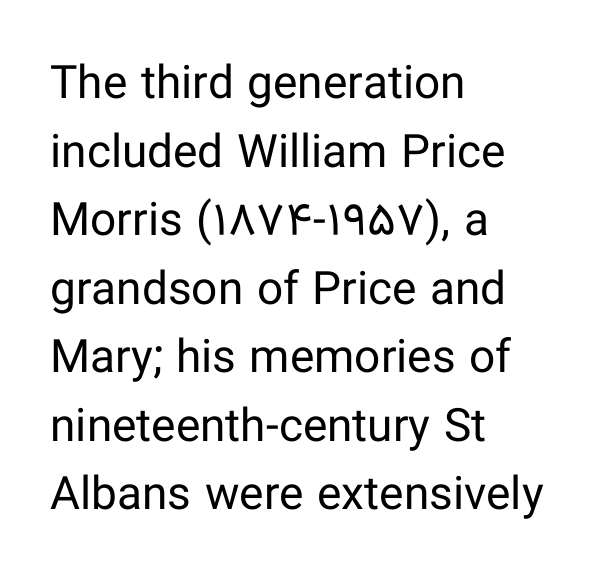
These lines keep a tight, regular rhythm from letter to letter. No word sits above an underline. The font sits on the lighter half of the weight spectrum, regular included. The rows are spaced the way most documents space them. The paragraph shown leans on its left margin.
